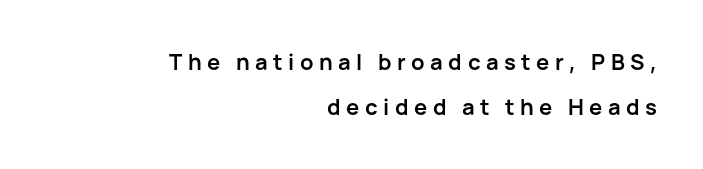
Q: Is the text bold? A: Yes.
Q: Is the text italic (slanted)? A: No, it is upright.
Q: Is the text underlined? A: No.
Q: How is the paragraph aligned? A: Right-aligned.
Q: Is the spacing between letters normal or unusually wide? A: Unusually wide.
Q: Is the spacing between lines tight, normal or loose? A: Loose.
